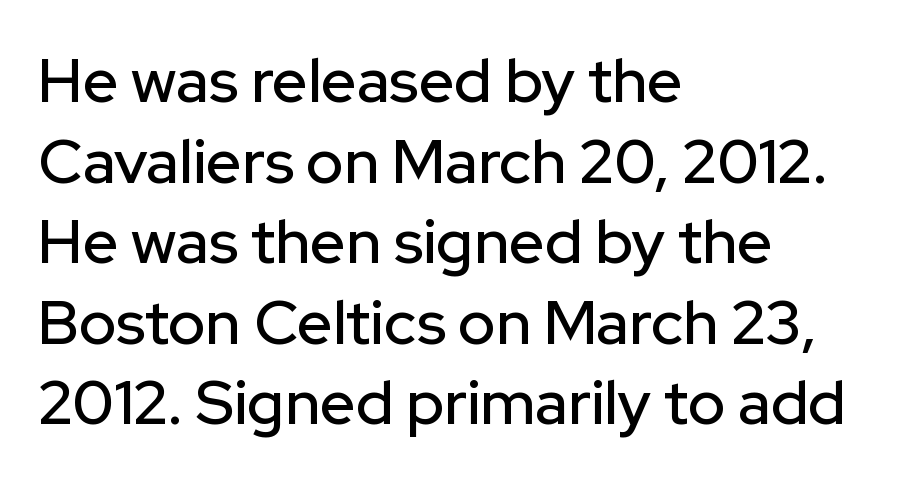
The image shows 62 px sans-serif type, upright; set left-aligned, normal line spacing (1.3x), normal letter spacing, not underlined; low stroke contrast and a medium x-height.
